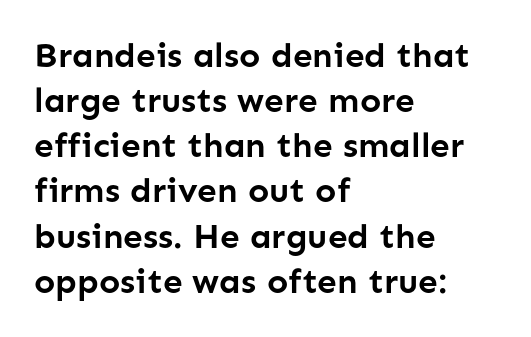
{"serif": "no", "italic": "no", "bold": "yes", "weight": "semibold", "width": "normal", "stroke_contrast": "low", "x_height": "medium", "monospaced": "no", "underline": "no", "align": "left", "line_spacing": "normal", "line_spacing_ratio": 1.29, "letter_spacing": "normal", "letter_spacing_em": 0.0, "glyph_px": 35}
